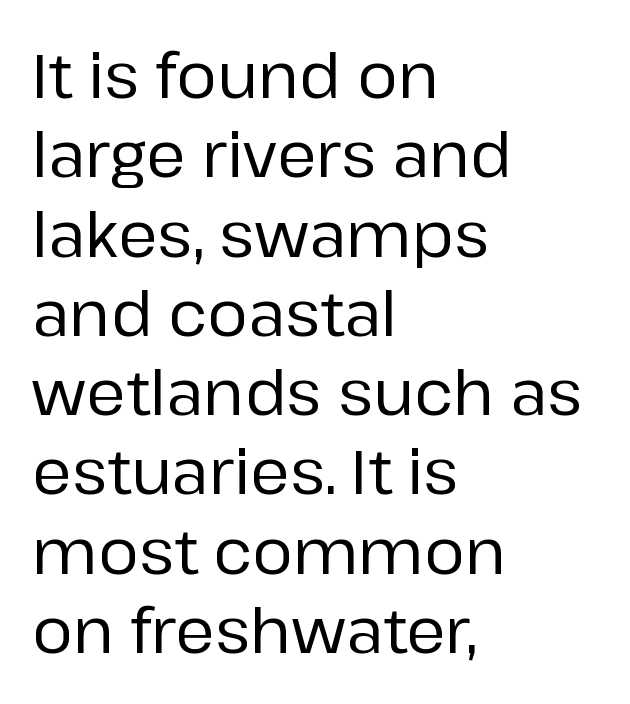
Q: Is the text italic (slanted)? A: No, it is upright.
Q: Is the typeface a serif or a sans-serif typeface? A: Sans-serif.
Q: Is the text underlined? A: No.
Q: How is the paragraph aligned? A: Left-aligned.
Q: Is the spacing between letters normal or unusually wide? A: Normal.
Q: Is the spacing between lines tight, normal or loose? A: Normal.
Q: Width (condensed, normal, or wide)? A: Normal.
Q: Stroke contrast? A: Low.
Q: x-height? A: Medium.
Q: Monospaced? A: No.
